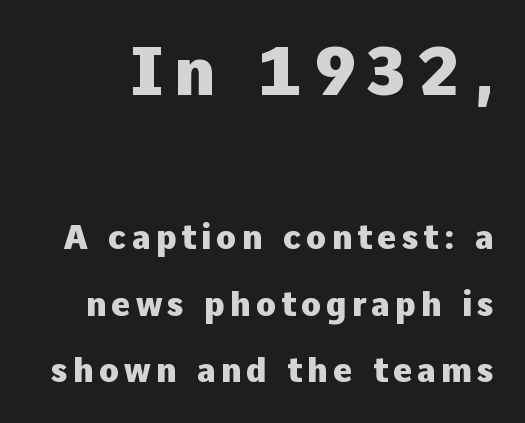
The image shows 66 px heavy sans-serif type, upright; set loose line spacing (2.02x), not underlined; the first (top) block is 2.0x larger; low stroke contrast and a medium x-height.
